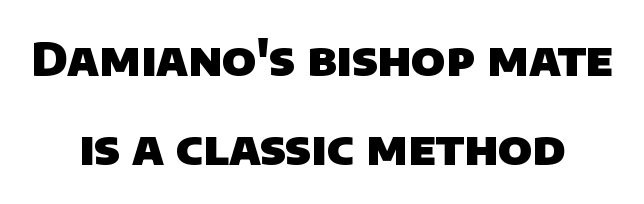
Q: Is the text bold? A: Yes.
Q: Is the typeface a serif or a sans-serif typeface? A: Sans-serif.
Q: Is the text underlined? A: No.
Q: How is the paragraph aligned? A: Centered.
Q: Is the spacing between letters normal or unusually wide? A: Normal.
Q: Is the spacing between lines tight, normal or loose? A: Loose.
Q: Width (condensed, normal, or wide)? A: Normal.
Q: Stroke contrast? A: Low.
Q: x-height? A: Large.
Q: Monospaced? A: No.
